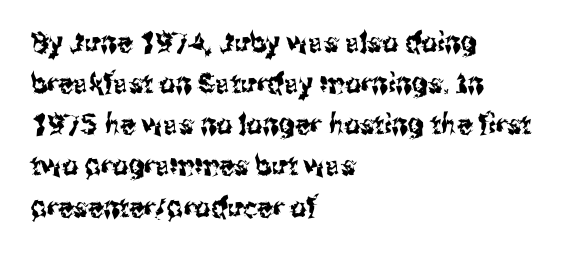
Caption: standard tracking, unaltered. A normal amount of white space separates one row of letters from the next. Teacher's note: observe the even left margin — that is flush-left alignment. Only glyphs here, with clear space below each row. This sample has the flowing, uneven cadence of proportional lettering.
